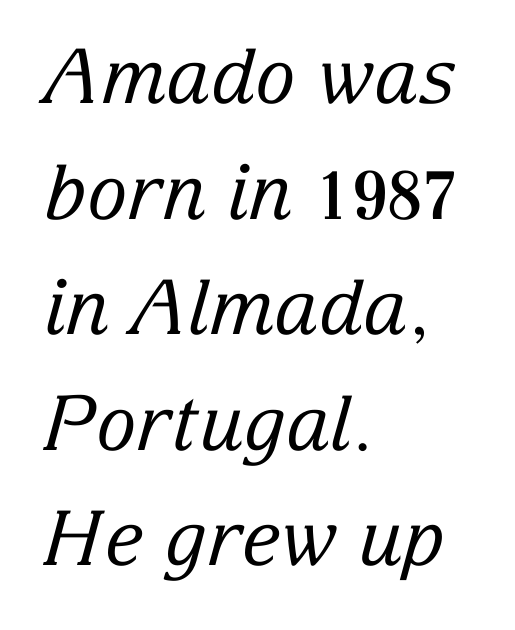
{"serif": "yes", "italic": "yes", "lean": "right", "slant_degrees": 15, "bold": "no", "weight": "regular", "width": "normal", "stroke_contrast": "low", "x_height": "medium", "monospaced": "no", "underline": "no", "align": "left", "line_spacing": "normal", "line_spacing_ratio": 1.52, "letter_spacing": "normal", "letter_spacing_em": 0.0, "glyph_px": 76}
